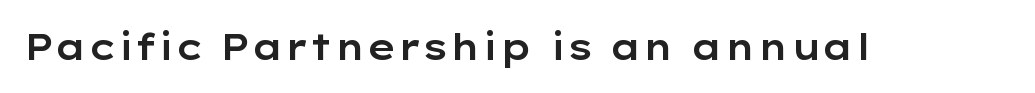
Q: Is the text italic (slanted)? A: No, it is upright.
Q: Is the typeface a serif or a sans-serif typeface? A: Sans-serif.
Q: Is the text underlined? A: No.
Q: Is the spacing between letters normal or unusually wide? A: Normal.
Q: Width (condensed, normal, or wide)? A: Wide.
Q: Stroke contrast? A: Low.
Q: x-height? A: Medium.
Q: Monospaced? A: No.
